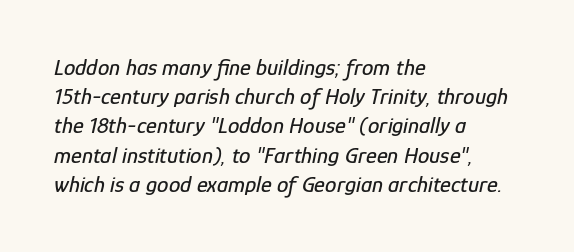
{"italic": "yes", "lean": "right", "slant_degrees": 12, "underline": "no", "align": "left", "line_spacing": "normal", "line_spacing_ratio": 1.27, "letter_spacing": "normal", "letter_spacing_em": 0.0, "glyph_px": 23}
